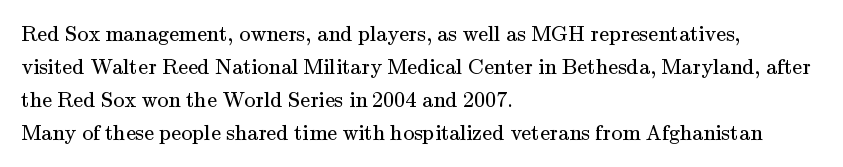
{"italic": "no", "bold": "no", "underline": "no", "align": "left", "line_spacing": "normal", "line_spacing_ratio": 1.5, "letter_spacing": "normal", "letter_spacing_em": 0.0, "glyph_px": 22}
